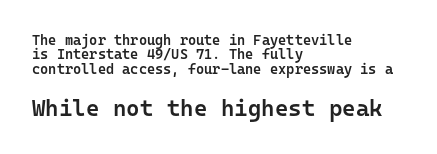
{"italic": "no", "bold": "semi", "underline": "no", "align": "left", "line_spacing": "tight", "line_spacing_ratio": 1.03, "letter_spacing": "normal", "letter_spacing_em": 0.0, "larger_block": "second", "size_ratio": 1.64, "glyph_px": 23}
